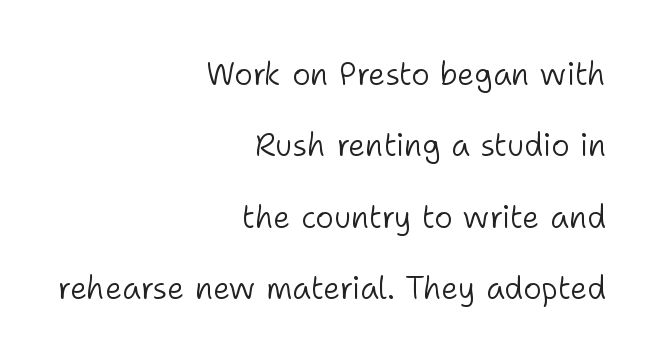
Q: Is the text bold? A: No.
Q: Is the text italic (slanted)? A: No, it is upright.
Q: Is the typeface a serif or a sans-serif typeface? A: Sans-serif.
Q: Is the text underlined? A: No.
Q: How is the paragraph aligned? A: Right-aligned.
Q: Is the spacing between letters normal or unusually wide? A: Normal.
Q: Is the spacing between lines tight, normal or loose? A: Loose.
Q: Width (condensed, normal, or wide)? A: Normal.
Q: Stroke contrast? A: Low.
Q: x-height? A: Medium.
Q: Monospaced? A: No.
